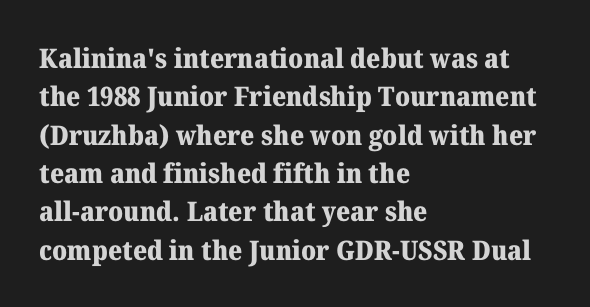
The image shows 27 px bold type, upright; set left-aligned, normal line spacing (1.42x), normal letter spacing, not underlined.
